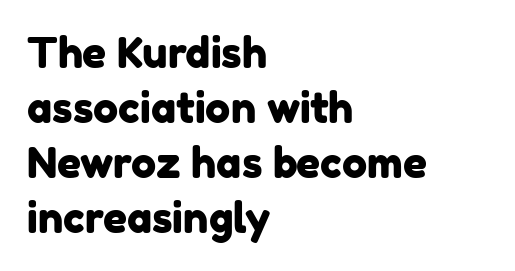
The passage shown stacks its lines at a standard gap. Short and long lines alike share a common starting point at left. The letters advance in unequal steps, a hallmark of proportional type. Nobody touched the tracking dial on this one.
